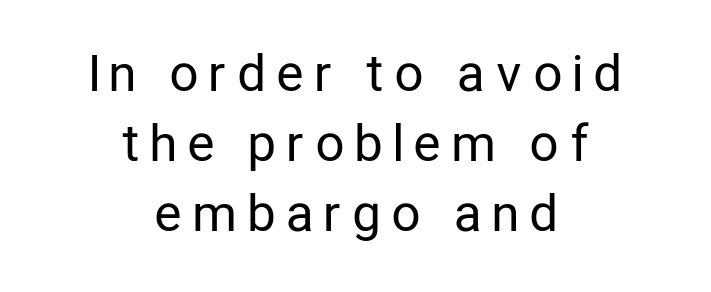
The image shows 50 px regular-weight, condensed sans-serif type, upright; set centered, normal line spacing (1.4x), unusually wide letter spacing (+0.25 em), not underlined; low stroke contrast and a medium x-height.
